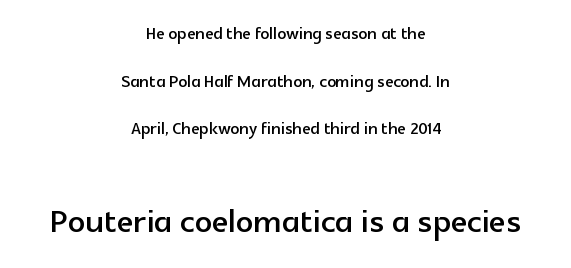
The image shows 43 px sans-serif type, upright; set centered, loose line spacing (2.17x), normal letter spacing, not underlined; the second (bottom) block is 1.95x larger; a medium x-height.
